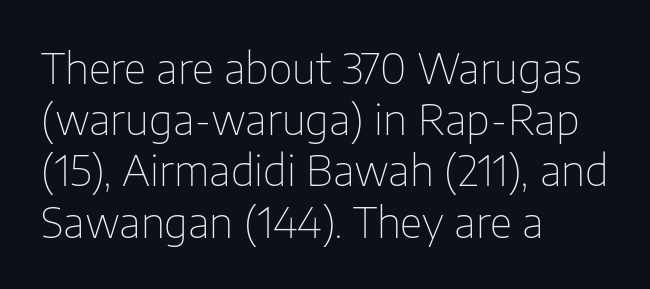
The image shows 41 px thin sans-serif type, upright; set left-aligned, normal line spacing (1.25x), normal letter spacing, not underlined; low stroke contrast and a medium x-height.
